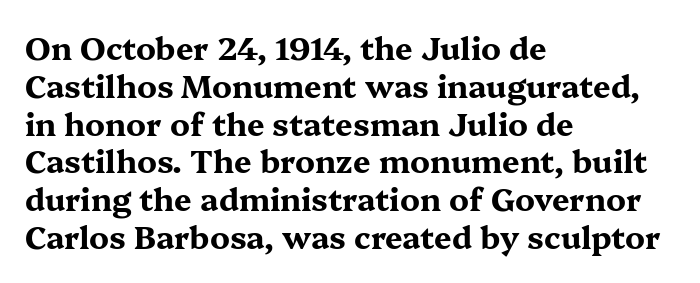
The passage shown is typed in a proportional face where columns would drift. The typesetter chose a ragged-right arrangement here. Stroke terminals: seriffed. Nope, not italic — everything's standing straight. On the weight axis this lands at bold, roughly 700. Honestly, there is no underline to notice here at all.
